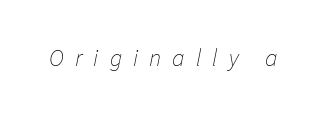
The image shows 24 px text type, italic (leaning right); set unusually wide letter spacing (+0.46 em), not underlined.
